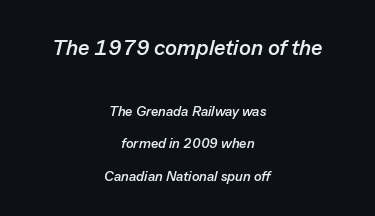
Q: Is the text bold? A: Yes.
Q: Is the text italic (slanted)? A: Yes, it leans right by about 13 degrees.
Q: Is the text underlined? A: No.
Q: How is the paragraph aligned? A: Centered.
Q: Is the spacing between letters normal or unusually wide? A: Normal.
Q: Is the spacing between lines tight, normal or loose? A: Loose.
Q: Which block of text is set in a larger size, the first (top) or the second (bottom)? A: The first (top) one.
